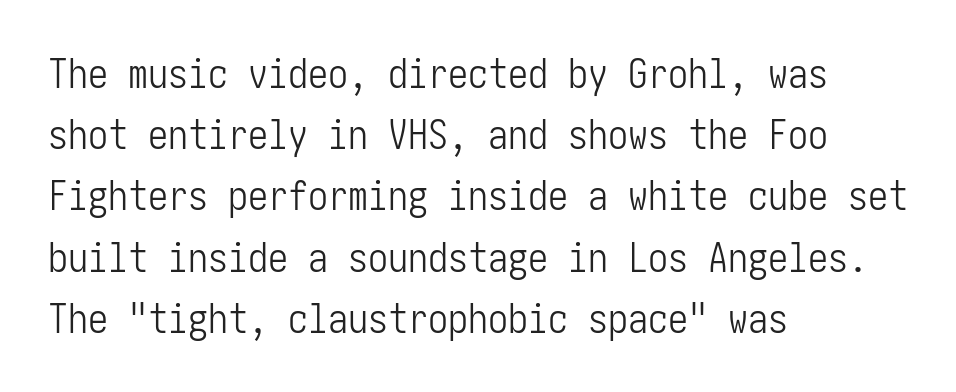
The image shows 40 px light, condensed sans-serif type, upright; set left-aligned, normal line spacing (1.53x), normal letter spacing, not underlined; low stroke contrast and a medium x-height.
